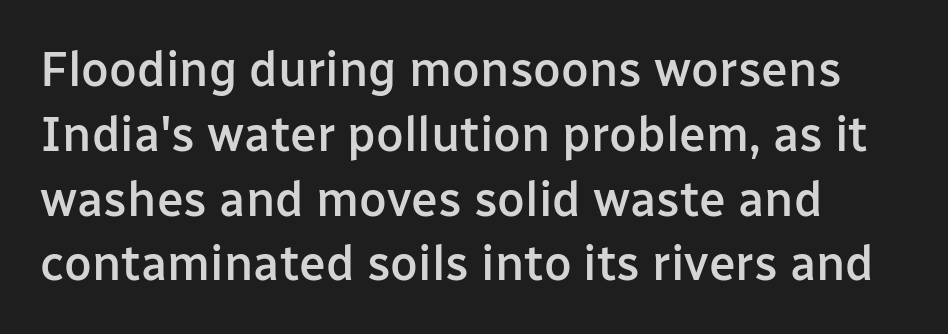
{"serif": "no", "italic": "no", "bold": "semi", "weight": "semibold", "width": "normal", "stroke_contrast": "low", "x_height": "medium", "monospaced": "no", "underline": "no", "line_spacing": "normal", "line_spacing_ratio": 1.35, "letter_spacing": "normal", "letter_spacing_em": 0.0, "glyph_px": 48}
